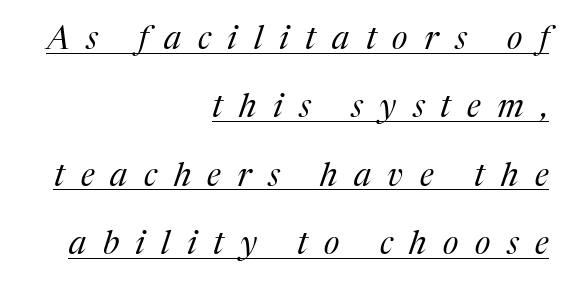
The lines are quadded right. Has an underline been added? It has. The specimen reads as italic at a glance. This rendering employs a face with finishing strokes, i.e., a serif. Looks like regular typesetting: each glyph gets only the width it needs. Leading is clearly above the norm, producing a sparse column.
